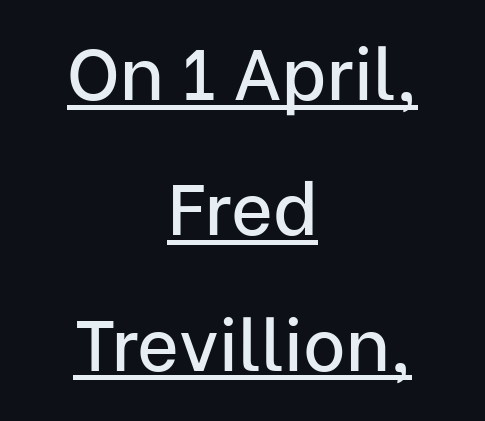
The image shows 72 px sans-serif type, upright; set centered, line spacing 1.88x, normal letter spacing, underlined; low stroke contrast and a medium x-height.
